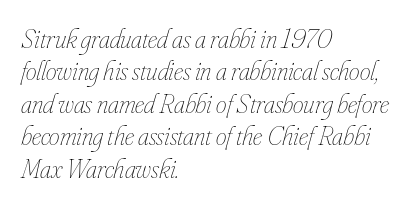
Q: Is the text bold? A: No.
Q: Is the text italic (slanted)? A: Yes, it leans right by about 16 degrees.
Q: Is the text underlined? A: No.
Q: How is the paragraph aligned? A: Left-aligned.
Q: Is the spacing between letters normal or unusually wide? A: Normal.
